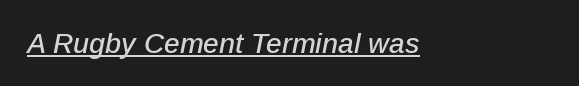
{"italic": "yes", "lean": "right", "slant_degrees": 12, "width": "normal", "stroke_contrast": "low", "x_height": "medium", "monospaced": "no", "underline": "yes", "align": "left", "letter_spacing": "normal", "letter_spacing_em": 0.0, "glyph_px": 28}
